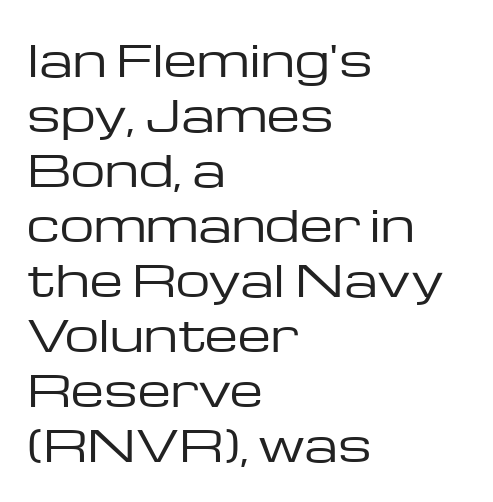
The paragraph has a hard left edge and a soft right edge. These lines were composed using upright roman letters. Unbolded letterforms with no extra heft. Note the varied advance widths — an 'i' is clearly narrower than an 'm'. A bare baseline throughout the passage.
